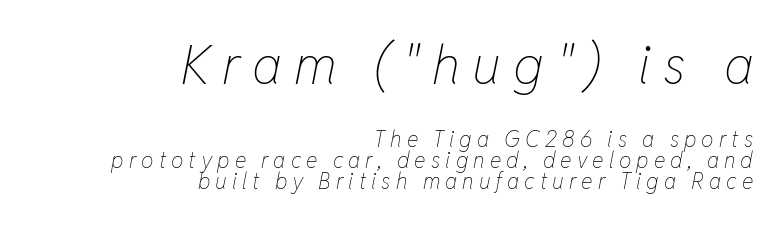
The image shows 54 px thin, condensed type, italic (leaning right); set right-aligned, tight line spacing (0.96x), unusually wide letter spacing (+0.23 em), not underlined; the first (top) block is 2.45x larger; low stroke contrast and a medium x-height.
